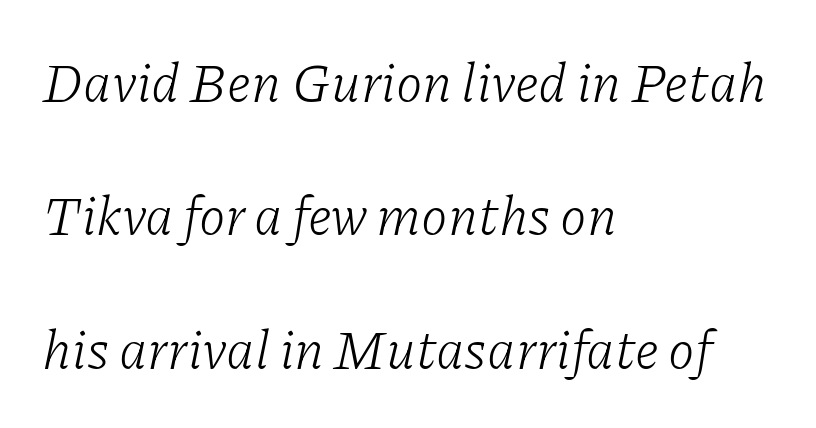
The image shows 54 px light serif type, italic (leaning right); set left-aligned, loose line spacing (2.47x), normal letter spacing, not underlined; low stroke contrast and a medium x-height.
